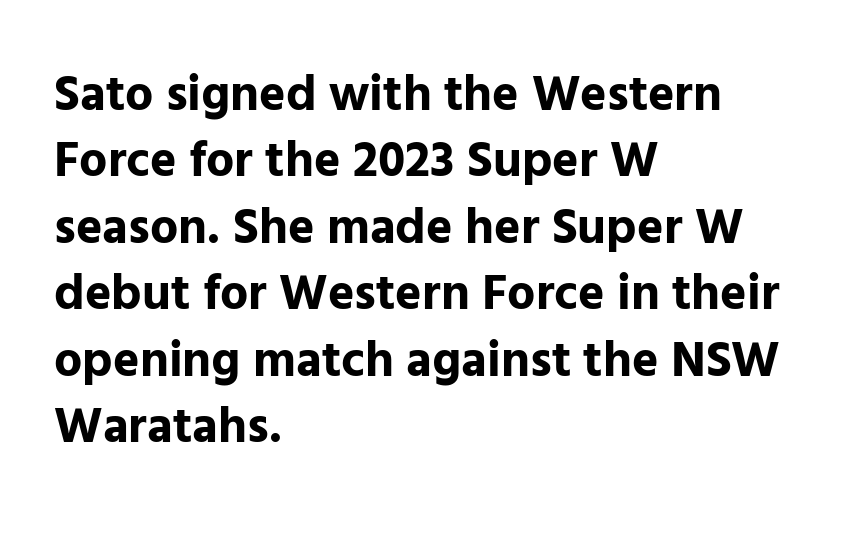
In terms of letterform style, serifs are entirely absent. The area under the type is left untouched. Rendered with straight, roman letterforms. Spacing verdict: proportional, widths tailored to each character. All the whitespace from short lines collects on the right. Nobody touched the tracking dial on this one.
